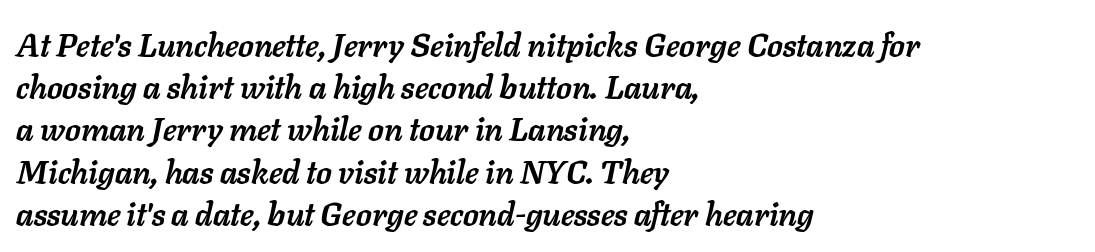
Q: Is the text bold? A: Yes.
Q: Is the text italic (slanted)? A: Yes, it leans right by about 11 degrees.
Q: Is the text underlined? A: No.
Q: How is the paragraph aligned? A: Left-aligned.
Q: Is the spacing between letters normal or unusually wide? A: Normal.
Q: Is the spacing between lines tight, normal or loose? A: Normal.
Q: Width (condensed, normal, or wide)? A: Normal.
Q: Stroke contrast? A: Low.
Q: x-height? A: Medium.
Q: Monospaced? A: No.
